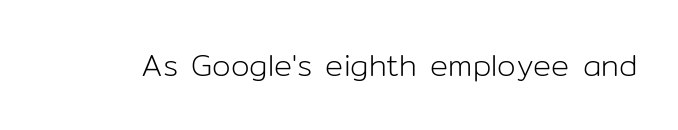
Q: Is the text bold? A: No.
Q: Is the text italic (slanted)? A: No, it is upright.
Q: Is the typeface a serif or a sans-serif typeface? A: Sans-serif.
Q: Is the text underlined? A: No.
Q: Is the spacing between letters normal or unusually wide? A: Normal.
Q: Width (condensed, normal, or wide)? A: Normal.
Q: Stroke contrast? A: Low.
Q: x-height? A: Medium.
Q: Monospaced? A: No.
